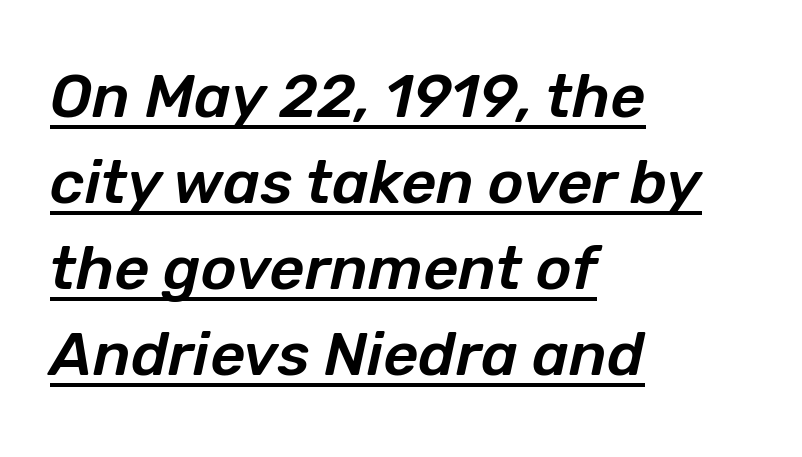
The image shows 61 px text type, italic (leaning right); set left-aligned, normal line spacing (1.41x), normal letter spacing, underlined; low stroke contrast and a medium x-height.
